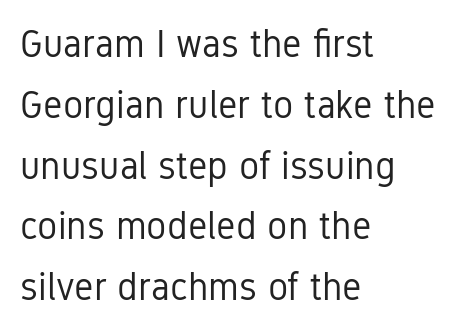
The image shows 38 px regular-weight, condensed sans-serif type, upright; set left-aligned, normal line spacing (1.6x), normal letter spacing, not underlined; low stroke contrast and a medium x-height.
